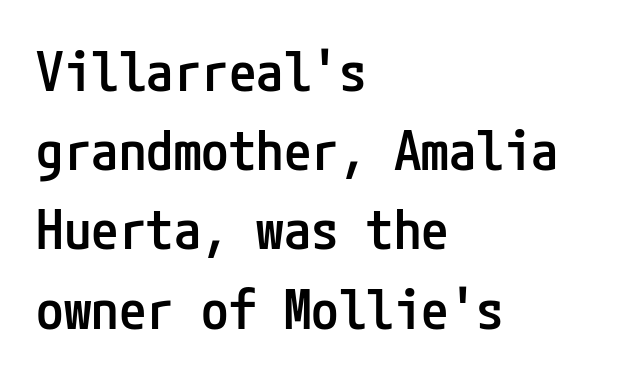
Standard letterfit; no display-style spreading of the glyphs. Unlike italic type, these characters show no tilt at all. A clean baseline with only descenders dipping below it. Line spacing here is normal. Horizontal alignment here is leftward, the default for most running prose. Classification — sans serif.
